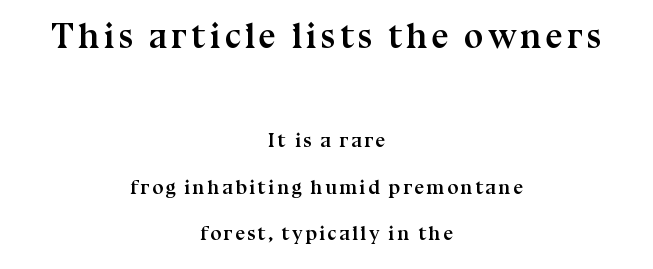
Q: Is the text bold? A: Yes.
Q: Is the text italic (slanted)? A: No, it is upright.
Q: Is the typeface a serif or a sans-serif typeface? A: Serif.
Q: Is the text underlined? A: No.
Q: How is the paragraph aligned? A: Centered.
Q: Is the spacing between lines tight, normal or loose? A: Loose.
Q: Which block of text is set in a larger size, the first (top) or the second (bottom)? A: The first (top) one.
Q: Width (condensed, normal, or wide)? A: Normal.
Q: Stroke contrast? A: Medium.
Q: x-height? A: Medium.
Q: Monospaced? A: No.
